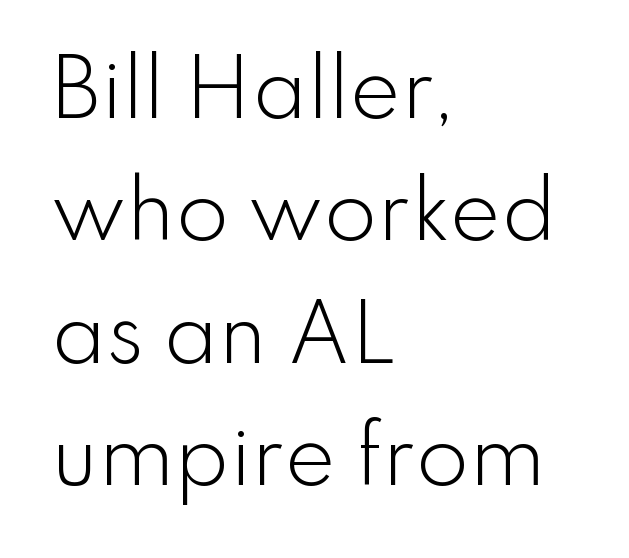
The image shows 77 px light sans-serif type, upright; set left-aligned, normal line spacing (1.59x), normal letter spacing, not underlined; low stroke contrast and a small x-height.
